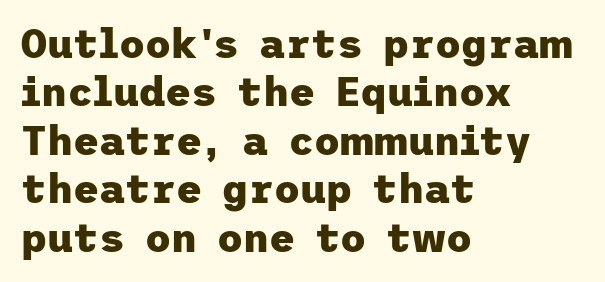
{"serif": "no", "italic": "no", "bold": "yes", "weight": "heavy", "width": "normal", "stroke_contrast": "low", "x_height": "medium", "underline": "no", "align": "left", "line_spacing_ratio": 1.21, "letter_spacing": "normal", "letter_spacing_em": 0.0, "glyph_px": 40}
